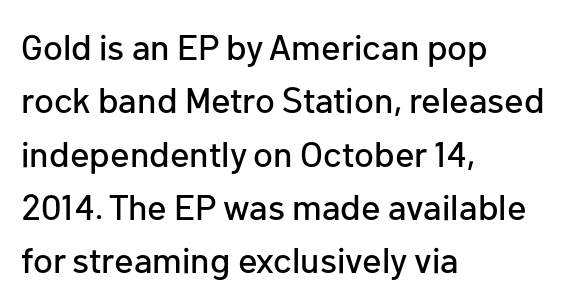
The image shows 36 px sans-serif type, upright; set left-aligned, normal line spacing (1.48x), normal letter spacing, not underlined; low stroke contrast and a medium x-height.
